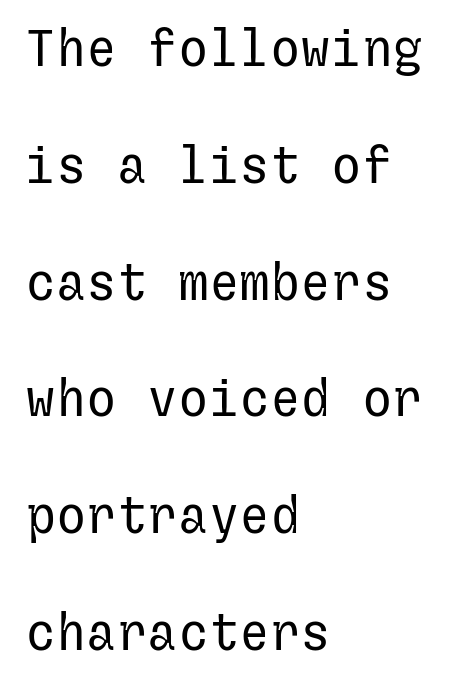
Q: Is the text bold? A: No.
Q: Is the text italic (slanted)? A: No, it is upright.
Q: Is the typeface a serif or a sans-serif typeface? A: Sans-serif.
Q: Is the text underlined? A: No.
Q: How is the paragraph aligned? A: Left-aligned.
Q: Is the spacing between letters normal or unusually wide? A: Normal.
Q: Is the spacing between lines tight, normal or loose? A: Loose.
Q: Width (condensed, normal, or wide)? A: Normal.
Q: Stroke contrast? A: Low.
Q: x-height? A: Medium.
